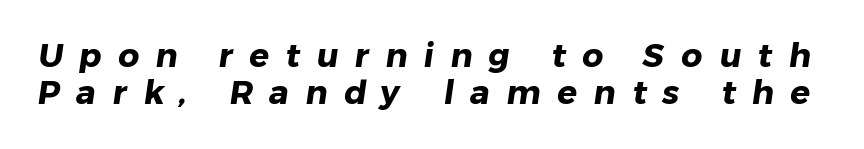
The image shows 33 px heavy sans-serif type; set tight line spacing (1.13x), unusually wide letter spacing (+0.5 em), not underlined; low stroke contrast and a medium x-height.
